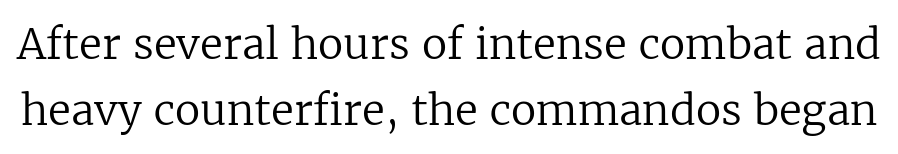
The rendering keeps characters at their native spacing. Only glyphs here, with clear space below each row. Posture: straight, roman, zero tilt. Varying glyph widths throughout — classic text-font behaviour.
